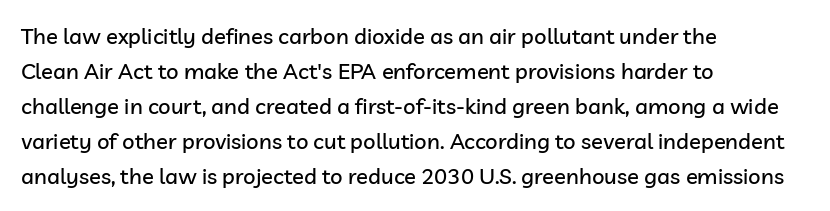
The image shows 22 px text type, upright; set left-aligned, normal line spacing (1.59x), normal letter spacing, not underlined.
